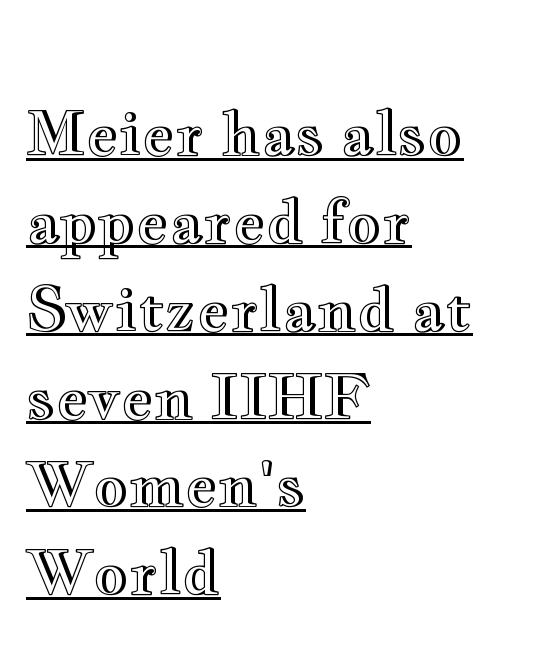
Q: Is the text italic (slanted)? A: No, it is upright.
Q: Is the text underlined? A: Yes.
Q: How is the paragraph aligned? A: Left-aligned.
Q: Is the spacing between letters normal or unusually wide? A: Normal.
Q: Is the spacing between lines tight, normal or loose? A: Normal.
Q: Width (condensed, normal, or wide)? A: Wide.
Q: x-height? A: Small.
Q: Monospaced? A: No.
